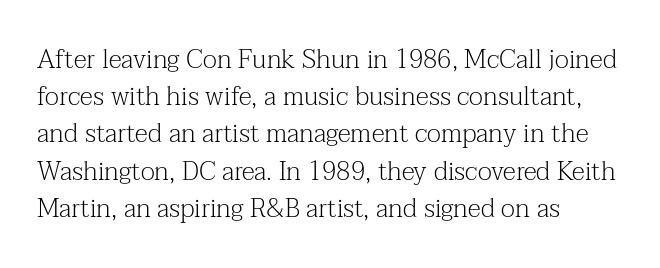
Q: Is the text bold? A: No.
Q: Is the text italic (slanted)? A: No, it is upright.
Q: Is the text underlined? A: No.
Q: How is the paragraph aligned? A: Left-aligned.
Q: Is the spacing between letters normal or unusually wide? A: Normal.
Q: Is the spacing between lines tight, normal or loose? A: Normal.
